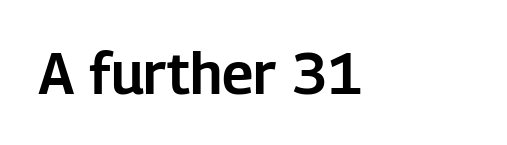
The image shows 57 px sans-serif type, upright; set normal letter spacing, not underlined; low stroke contrast and a medium x-height.
